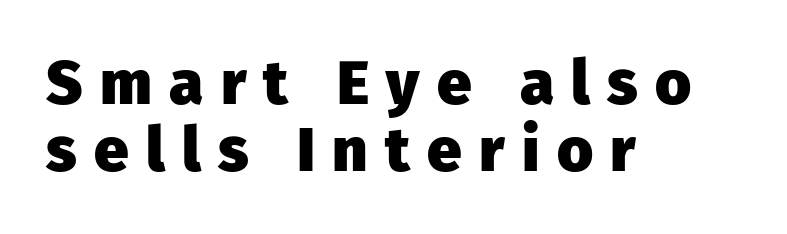
{"serif": "no", "italic": "no", "bold": "yes", "weight": "heavy", "width": "normal", "stroke_contrast": "low", "x_height": "medium", "monospaced": "no", "underline": "no", "align": "left", "line_spacing": "tight", "line_spacing_ratio": 1.08, "letter_spacing": "wide", "letter_spacing_em": 0.28, "glyph_px": 62}
